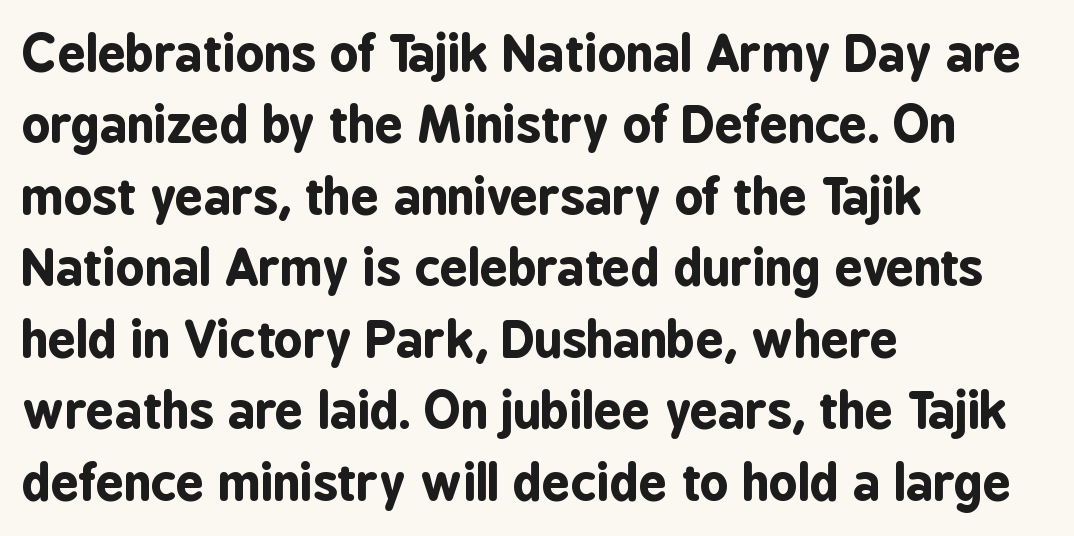
The image shows 50 px bold, condensed sans-serif type, upright; set left-aligned, normal line spacing (1.43x), normal letter spacing, not underlined; low stroke contrast and a medium x-height.
